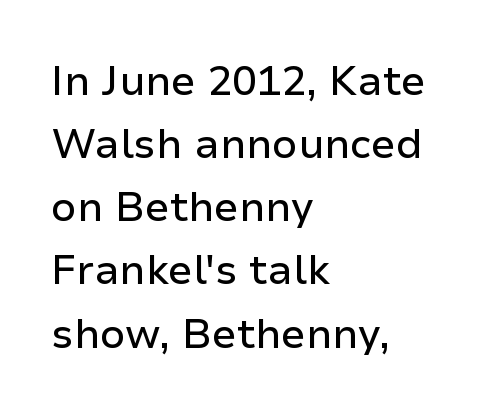
{"serif": "no", "italic": "no", "width": "normal", "stroke_contrast": "low", "x_height": "medium", "monospaced": "no", "underline": "no", "align": "left", "line_spacing": "normal", "line_spacing_ratio": 1.54, "letter_spacing": "normal", "letter_spacing_em": 0.0, "glyph_px": 41}
